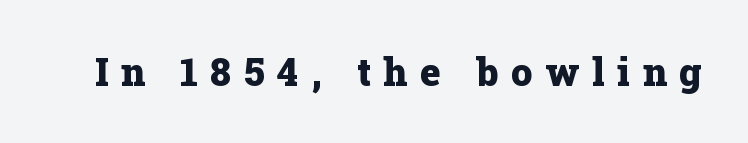
Look at the tracking — it's clearly loosened, letters drifting apart. No italicization has been applied; the sample stays upright. Any mark beneath the type? The region is blank. Weight check: bold — yes, fully. Look at the bottom of the vertical strokes: they flare into serifs here. Spacing verdict: proportional, widths tailored to each character.
